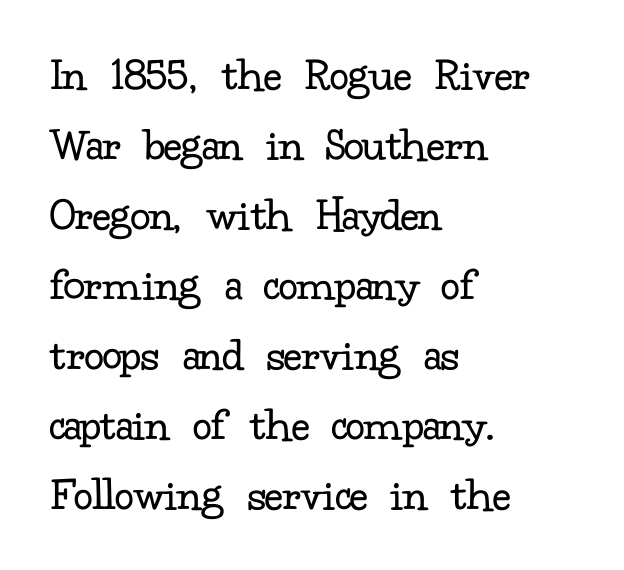
Q: Is the text bold? A: No.
Q: Is the text italic (slanted)? A: No, it is upright.
Q: Is the typeface a serif or a sans-serif typeface? A: Serif.
Q: Is the text underlined? A: No.
Q: How is the paragraph aligned? A: Left-aligned.
Q: Is the spacing between letters normal or unusually wide? A: Normal.
Q: Is the spacing between lines tight, normal or loose? A: Normal.
Q: Width (condensed, normal, or wide)? A: Normal.
Q: Stroke contrast? A: Low.
Q: x-height? A: Small.
Q: Monospaced? A: No.
